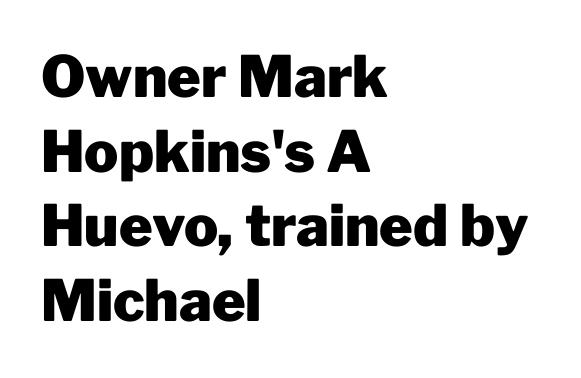
Q: Is the text bold? A: Yes.
Q: Is the text italic (slanted)? A: No, it is upright.
Q: Is the typeface a serif or a sans-serif typeface? A: Sans-serif.
Q: Is the text underlined? A: No.
Q: How is the paragraph aligned? A: Left-aligned.
Q: Is the spacing between letters normal or unusually wide? A: Normal.
Q: Is the spacing between lines tight, normal or loose? A: Normal.
Q: Width (condensed, normal, or wide)? A: Normal.
Q: Stroke contrast? A: Low.
Q: x-height? A: Medium.
Q: Monospaced? A: No.
